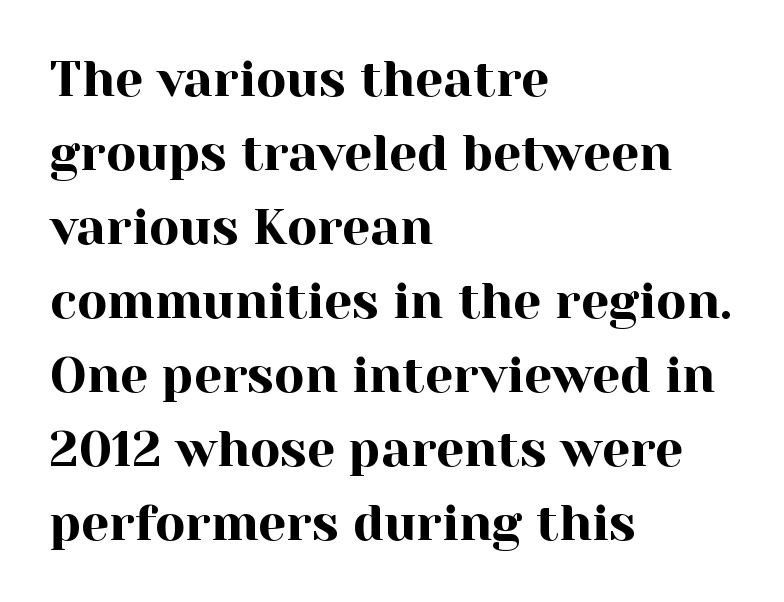
The image shows 50 px serif type, upright; set left-aligned, normal line spacing (1.48x), normal letter spacing, not underlined; a medium x-height.
